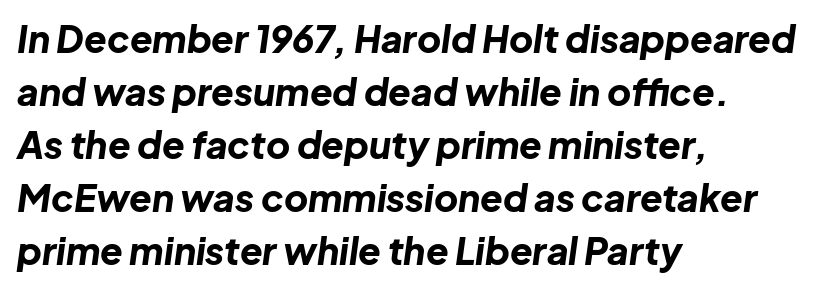
The rendering uses a bold face; every stroke is thick and dark. A typesetter would call this leading conventional body-copy spacing. Check under the words: just untouched page. You could not count columns in this text — the font is proportionally spaced. The lines are quadded left.
